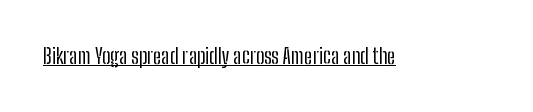
The image shows 21 px text type, upright; set normal letter spacing, underlined.
